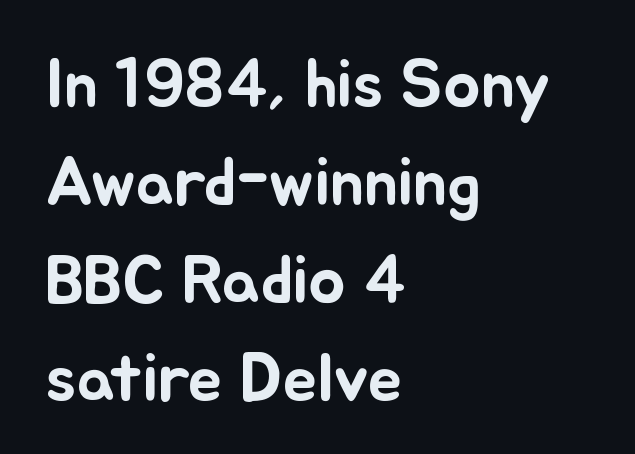
Q: Is the text italic (slanted)? A: No, it is upright.
Q: Is the text underlined? A: No.
Q: How is the paragraph aligned? A: Left-aligned.
Q: Is the spacing between letters normal or unusually wide? A: Normal.
Q: Is the spacing between lines tight, normal or loose? A: Normal.
Q: Width (condensed, normal, or wide)? A: Normal.
Q: Stroke contrast? A: Low.
Q: x-height? A: Small.
Q: Monospaced? A: No.
